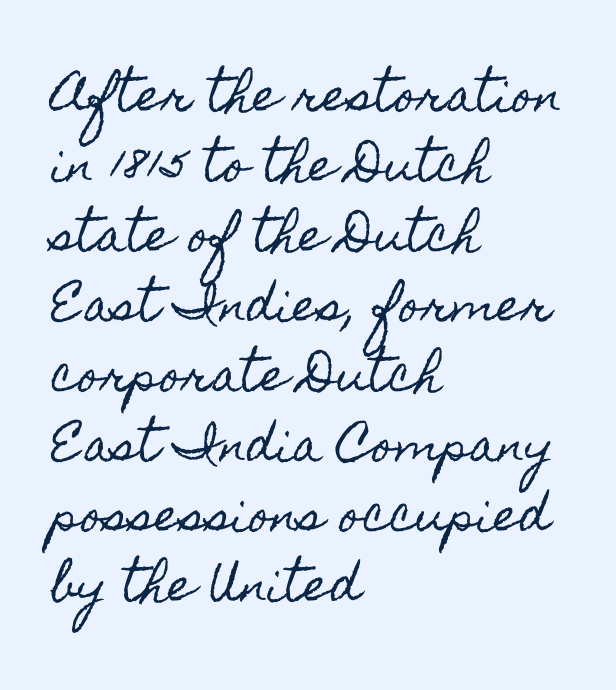
Q: Is the text italic (slanted)? A: Yes.
Q: Is the text underlined? A: No.
Q: How is the paragraph aligned? A: Left-aligned.
Q: Is the spacing between letters normal or unusually wide? A: Normal.
Q: Is the spacing between lines tight, normal or loose? A: Normal.
Q: Width (condensed, normal, or wide)? A: Condensed.
Q: x-height? A: Small.
Q: Monospaced? A: No.
